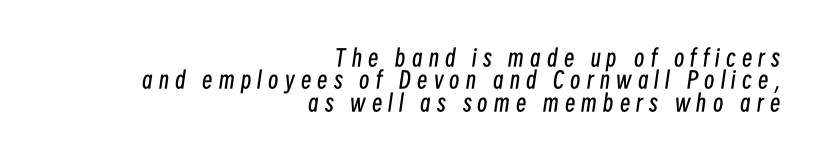
{"italic": "yes", "lean": "right", "slant_degrees": 8, "bold": "no", "underline": "no", "align": "right", "line_spacing": "tight", "line_spacing_ratio": 0.97, "letter_spacing": "wide", "letter_spacing_em": 0.27, "glyph_px": 23}
